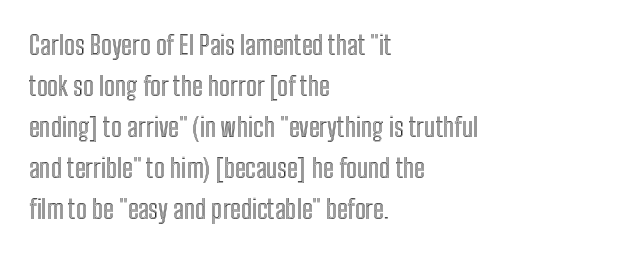
{"italic": "no", "underline": "no", "align": "left", "line_spacing": "normal", "line_spacing_ratio": 1.58, "letter_spacing": "normal", "letter_spacing_em": 0.0, "glyph_px": 26}
